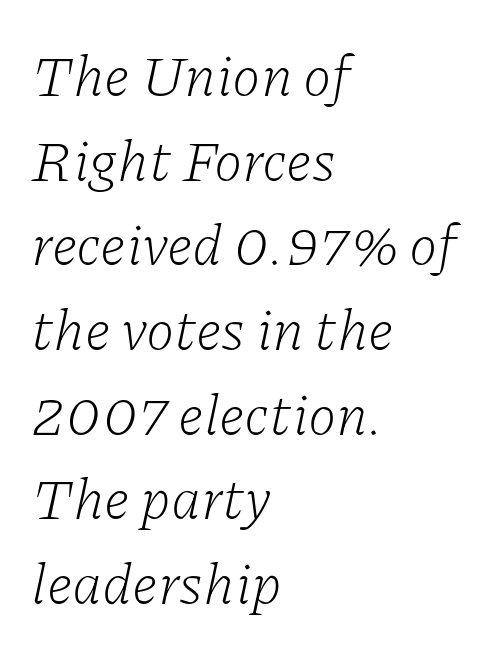
The image shows 58 px light serif type, italic (leaning right); set left-aligned, normal line spacing (1.46x), normal letter spacing, not underlined; low stroke contrast and a medium x-height.
